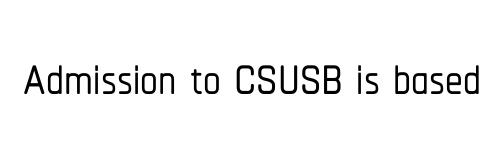
The face used here is proportionally spaced, like ordinary book or web type. This rendering leaves character spacing at its baseline value. Lines of text with bare space underneath. A roman cut, with each character standing at attention.
